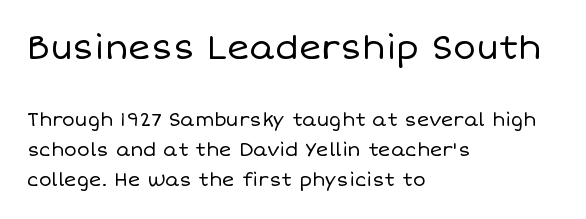
The image shows 34 px regular-weight type, upright; set left-aligned, normal line spacing (1.58x), normal letter spacing, not underlined; the first (top) block is 1.79x larger; low stroke contrast and a large x-height.
